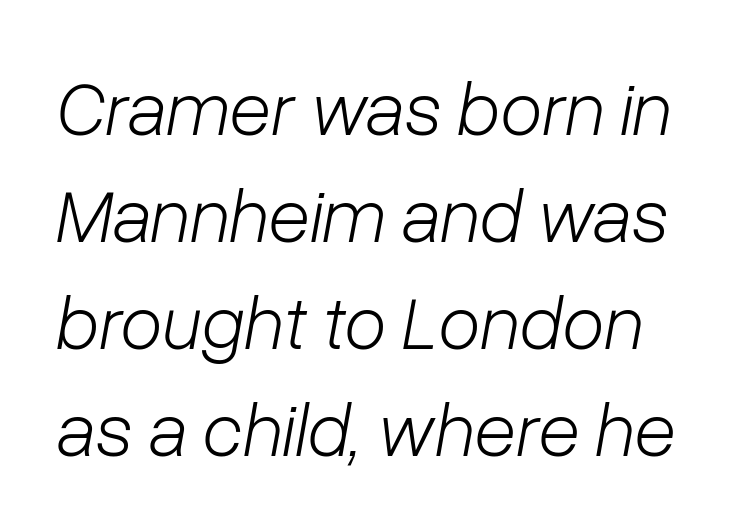
{"italic": "yes", "lean": "right", "slant_degrees": 10, "bold": "no", "weight": "light", "width": "normal", "stroke_contrast": "low", "x_height": "medium", "monospaced": "no", "underline": "no", "line_spacing": "normal", "line_spacing_ratio": 1.39, "letter_spacing": "normal", "letter_spacing_em": 0.0, "glyph_px": 77}
